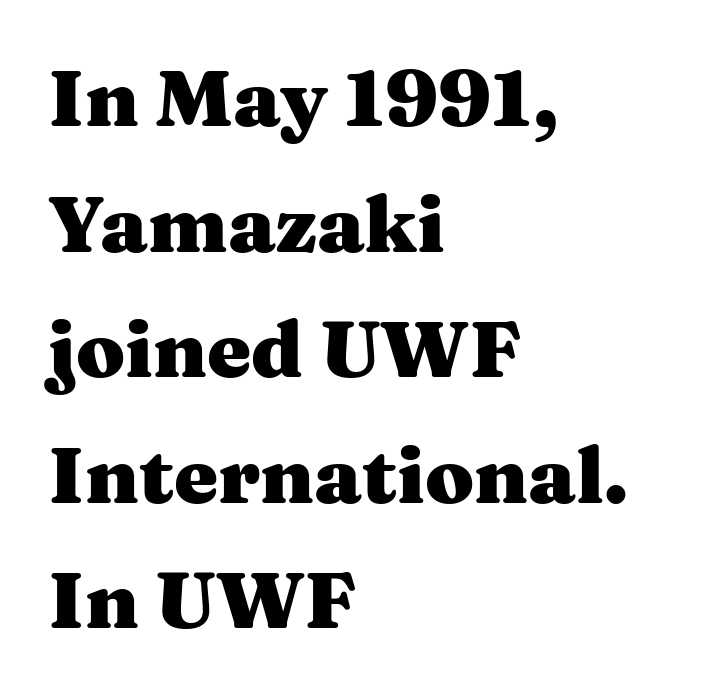
{"serif": "yes", "italic": "no", "bold": "yes", "weight": "heavy", "width": "wide", "stroke_contrast": "medium", "x_height": "medium", "monospaced": "no", "underline": "no", "align": "left", "line_spacing": "normal", "line_spacing_ratio": 1.59, "letter_spacing": "normal", "letter_spacing_em": 0.0, "glyph_px": 79}
